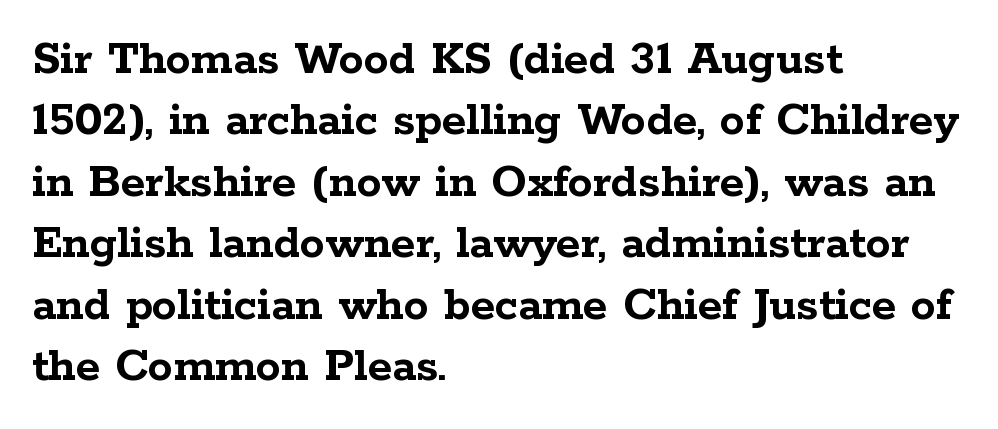
{"serif": "yes", "italic": "no", "bold": "yes", "weight": "semibold", "width": "wide", "stroke_contrast": "low", "x_height": "medium", "monospaced": "no", "underline": "no", "align": "left", "line_spacing_ratio": 1.23, "letter_spacing": "normal", "letter_spacing_em": 0.0, "glyph_px": 50}
